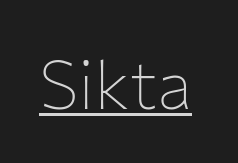
Look at the tracking — it's just the regular setting, nothing added. Compared with a typical body face, this is equally light or lighter still. Designer's note — italics off, roman on. Each letter keeps its own natural width here, so spacing adapts to shape. Check where the strokes stop: nothing finishes them off — pure sans. Descenders here cross a horizontal rule under the line.
